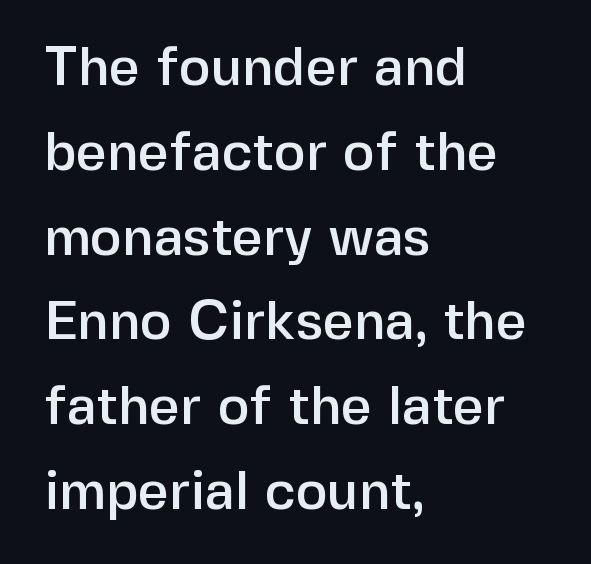
The image shows 54 px sans-serif type, upright; set left-aligned, normal line spacing (1.57x), normal letter spacing, not underlined; low stroke contrast and a medium x-height.
